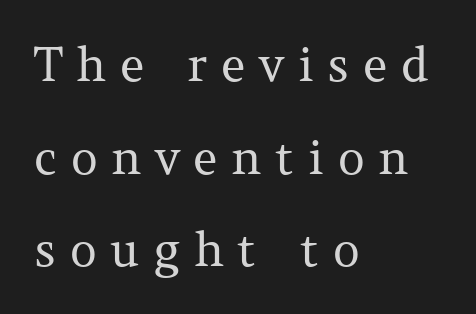
The image shows 47 px regular-weight serif type, upright; set left-aligned, loose line spacing (1.97x), unusually wide letter spacing (+0.29 em), not underlined; medium stroke contrast and a medium x-height.
